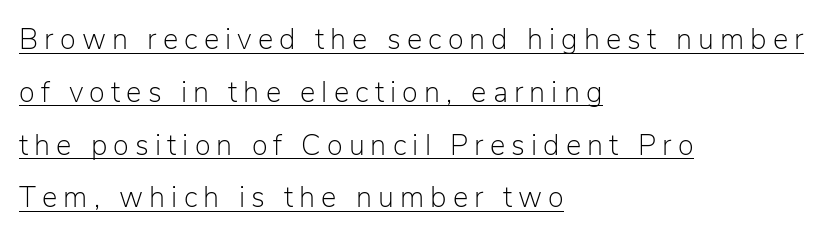
The image shows 29 px light sans-serif type, upright; set left-aligned, line spacing 1.82x, unusually wide letter spacing (+0.21 em), underlined; low stroke contrast and a medium x-height.
